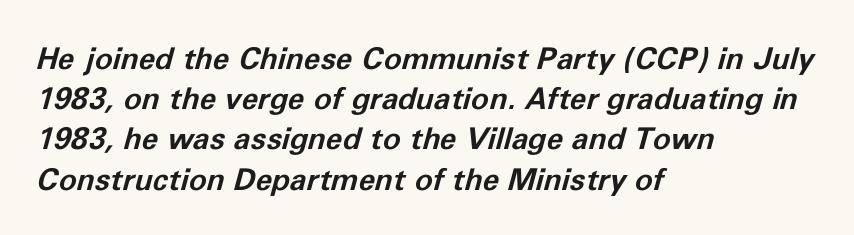
{"italic": "yes", "lean": "right", "slant_degrees": 11, "bold": "yes", "weight": "bold", "width": "normal", "stroke_contrast": "low", "x_height": "medium", "monospaced": "no", "underline": "no", "align": "left", "line_spacing": "normal", "line_spacing_ratio": 1.34, "letter_spacing": "normal", "letter_spacing_em": 0.0, "glyph_px": 30}
